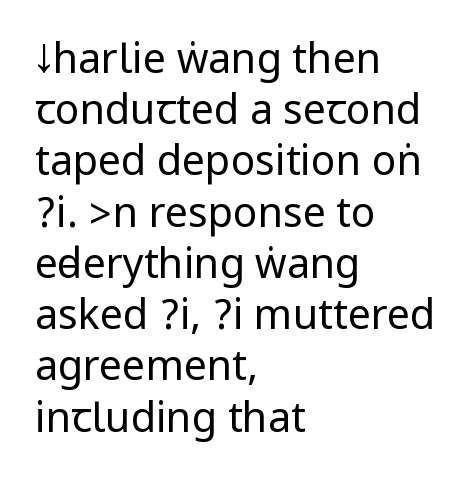
{"serif": "no", "italic": "no", "bold": "no", "weight": "regular", "width": "condensed", "stroke_contrast": "low", "underline": "no", "align": "left", "line_spacing": "normal", "line_spacing_ratio": 1.25, "letter_spacing": "normal", "letter_spacing_em": 0.0, "glyph_px": 41}
